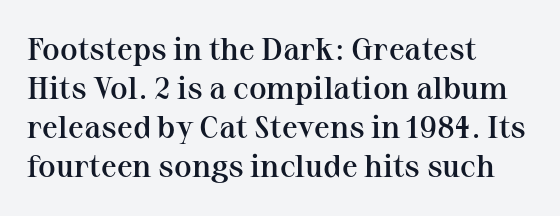
Set as a demibold, roughly 600 on the weight scale. Think of a printed novel: that variable character pitch is what you see here. In terms of posture, this sample is upright. Which margin do the lines hug? The left one — the right edge is uneven. Each row of text sits above clean, open space.
